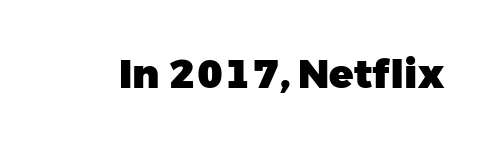
Q: Is the text bold? A: Yes.
Q: Is the text italic (slanted)? A: No, it is upright.
Q: Is the typeface a serif or a sans-serif typeface? A: Sans-serif.
Q: Is the text underlined? A: No.
Q: Is the spacing between letters normal or unusually wide? A: Normal.
Q: Width (condensed, normal, or wide)? A: Normal.
Q: Stroke contrast? A: Low.
Q: x-height? A: Medium.
Q: Monospaced? A: No.
